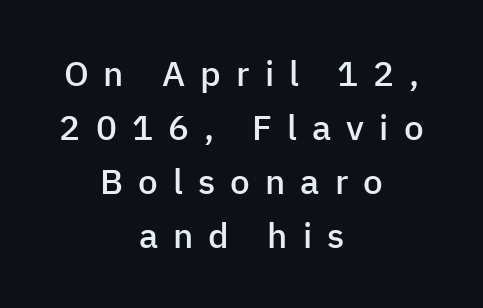
{"serif": "no", "italic": "no", "bold": "semi", "weight": "semibold", "width": "normal", "stroke_contrast": "low", "x_height": "medium", "monospaced": "no", "underline": "no", "align": "center", "line_spacing": "normal", "line_spacing_ratio": 1.54, "letter_spacing": "wide", "letter_spacing_em": 0.43, "glyph_px": 35}
